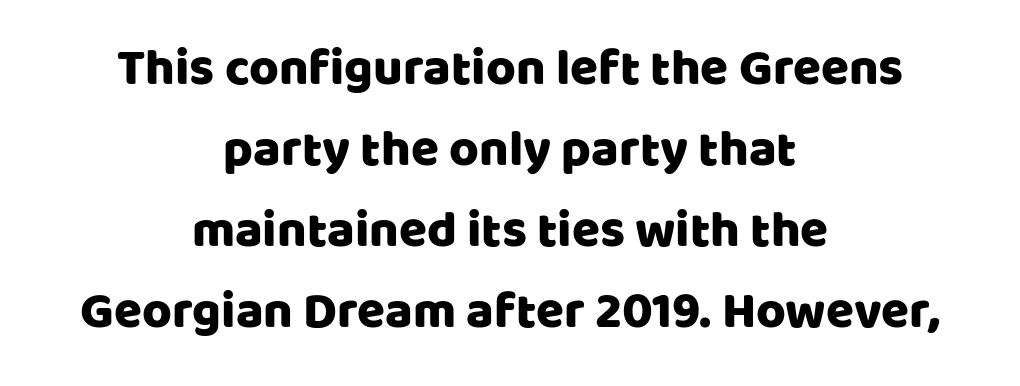
The image shows 51 px sans-serif type, upright; set centered, normal line spacing (1.59x), normal letter spacing, not underlined; low stroke contrast and a large x-height.
